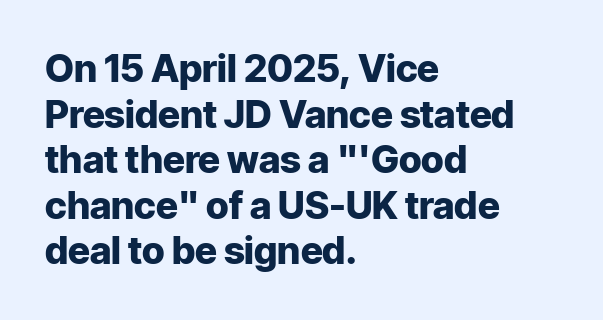
The image shows 38 px heavy sans-serif type, upright; set left-aligned, line spacing 1.2x, normal letter spacing, not underlined; low stroke contrast and a medium x-height.
